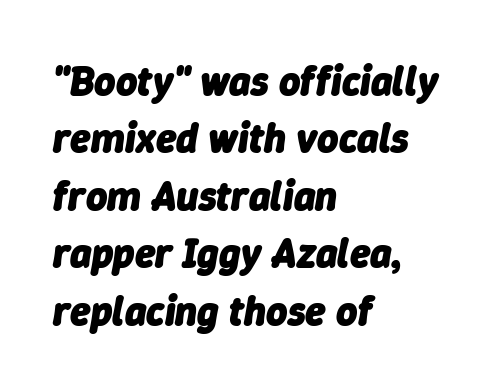
The letters sit at their default tracking, neither squeezed nor spread. The sample has been set heavy, in full bold. The face used here is proportionally spaced, like ordinary book or web type. Descenders hang freely into open space.
